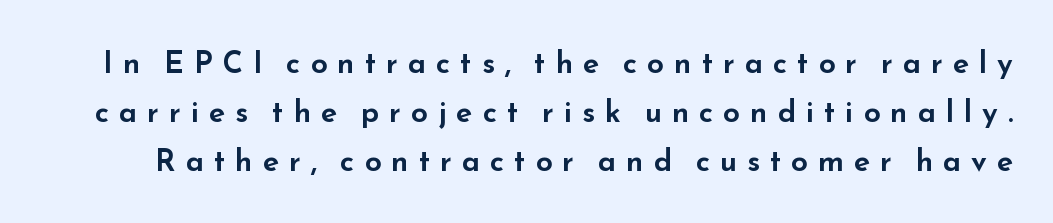
Q: Is the text italic (slanted)? A: No, it is upright.
Q: Is the typeface a serif or a sans-serif typeface? A: Sans-serif.
Q: Is the text underlined? A: No.
Q: Is the spacing between letters normal or unusually wide? A: Unusually wide.
Q: Is the spacing between lines tight, normal or loose? A: Normal.
Q: Width (condensed, normal, or wide)? A: Wide.
Q: Stroke contrast? A: Low.
Q: x-height? A: Small.
Q: Monospaced? A: No.
